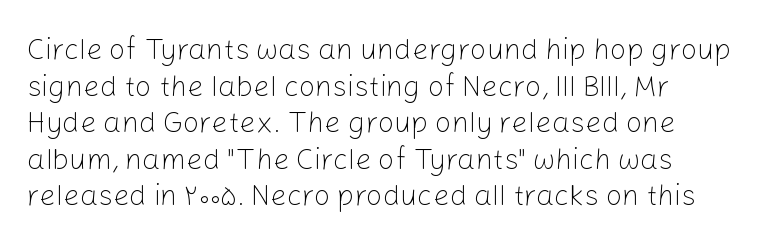
Q: Is the text bold? A: No.
Q: Is the text italic (slanted)? A: No, it is upright.
Q: Is the typeface a serif or a sans-serif typeface? A: Sans-serif.
Q: Is the text underlined? A: No.
Q: How is the paragraph aligned? A: Left-aligned.
Q: Is the spacing between letters normal or unusually wide? A: Normal.
Q: Is the spacing between lines tight, normal or loose? A: Normal.
Q: Width (condensed, normal, or wide)? A: Normal.
Q: Stroke contrast? A: Low.
Q: x-height? A: Medium.
Q: Monospaced? A: No.
